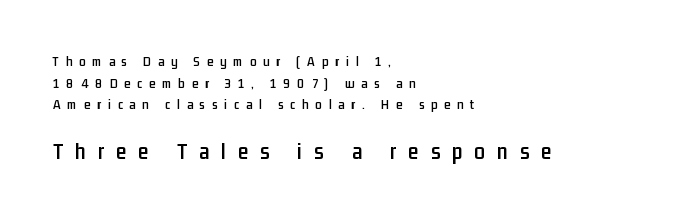
{"italic": "no", "underline": "no", "align": "left", "line_spacing": "normal", "line_spacing_ratio": 1.54, "letter_spacing": "wide", "letter_spacing_em": 0.49, "larger_block": "second", "size_ratio": 1.71, "glyph_px": 24}
